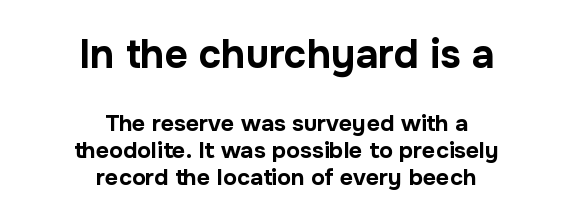
Q: Is the text bold? A: Yes.
Q: Is the text italic (slanted)? A: No, it is upright.
Q: Is the typeface a serif or a sans-serif typeface? A: Sans-serif.
Q: Is the text underlined? A: No.
Q: How is the paragraph aligned? A: Centered.
Q: Is the spacing between letters normal or unusually wide? A: Normal.
Q: Which block of text is set in a larger size, the first (top) or the second (bottom)? A: The first (top) one.
Q: Width (condensed, normal, or wide)? A: Normal.
Q: Stroke contrast? A: Low.
Q: x-height? A: Medium.
Q: Monospaced? A: No.
